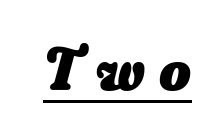
The image shows 61 px heavy type, italic (leaning right); set unusually wide letter spacing (+0.23 em), underlined; low stroke contrast and a small x-height.
